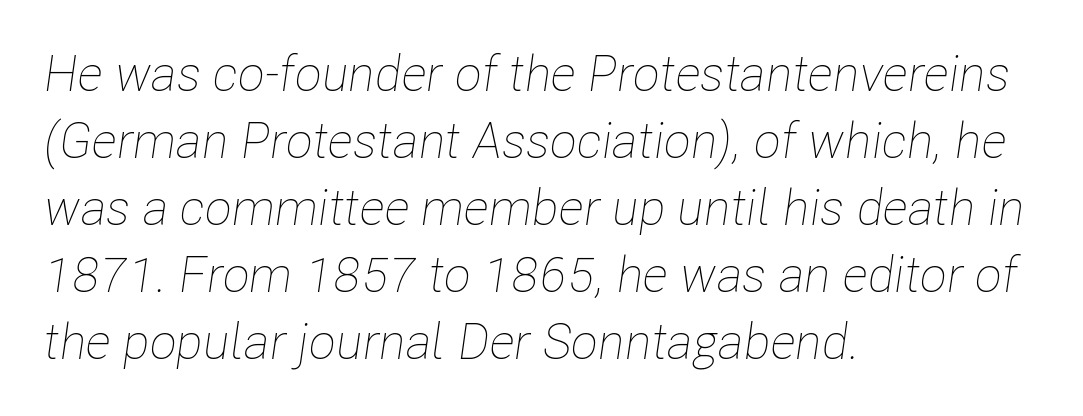
Q: Is the text bold? A: No.
Q: Is the text italic (slanted)? A: Yes, it leans right by about 8 degrees.
Q: Is the text underlined? A: No.
Q: How is the paragraph aligned? A: Left-aligned.
Q: Is the spacing between letters normal or unusually wide? A: Normal.
Q: Is the spacing between lines tight, normal or loose? A: Normal.
Q: Width (condensed, normal, or wide)? A: Condensed.
Q: Stroke contrast? A: Low.
Q: x-height? A: Medium.
Q: Monospaced? A: No.
